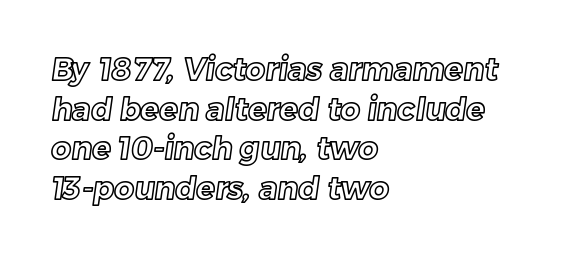
{"width": "normal", "x_height": "medium", "monospaced": "no", "underline": "no", "align": "left", "line_spacing": "normal", "line_spacing_ratio": 1.28, "letter_spacing": "normal", "letter_spacing_em": 0.0, "glyph_px": 31}
